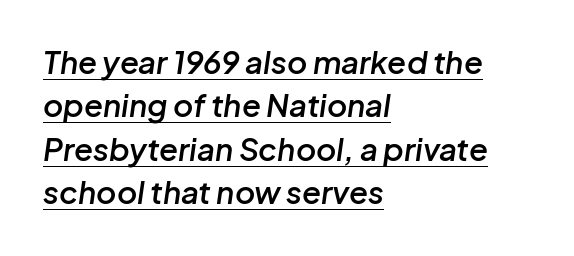
Q: Is the text bold? A: Semi-bold.
Q: Is the text italic (slanted)? A: Yes, it leans right by about 8 degrees.
Q: Is the text underlined? A: Yes.
Q: How is the paragraph aligned? A: Left-aligned.
Q: Is the spacing between letters normal or unusually wide? A: Normal.
Q: Is the spacing between lines tight, normal or loose? A: Normal.
Q: Width (condensed, normal, or wide)? A: Normal.
Q: Stroke contrast? A: Low.
Q: x-height? A: Medium.
Q: Monospaced? A: No.
